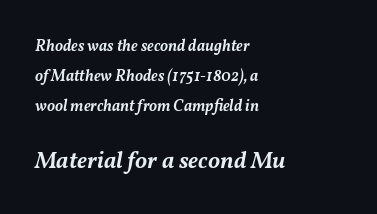
{"italic": "yes", "lean": "right", "slant_degrees": 11, "bold": "semi", "underline": "no", "align": "left", "line_spacing_ratio": 1.89, "letter_spacing": "normal", "letter_spacing_em": 0.0, "larger_block": "second", "size_ratio": 1.5, "glyph_px": 24}
